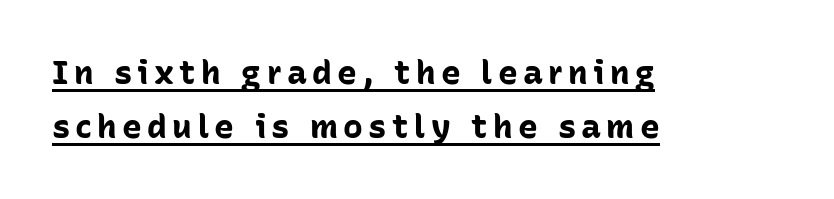
The image shows 33 px bold sans-serif type, upright; set left-aligned, normal line spacing (1.63x), underlined; low stroke contrast and a medium x-height.
